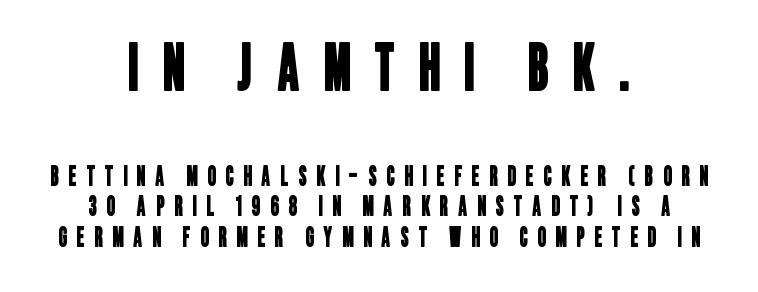
Q: Is the typeface a serif or a sans-serif typeface? A: Sans-serif.
Q: Is the text underlined? A: No.
Q: How is the paragraph aligned? A: Centered.
Q: Is the spacing between letters normal or unusually wide? A: Unusually wide.
Q: Which block of text is set in a larger size, the first (top) or the second (bottom)? A: The first (top) one.
Q: Width (condensed, normal, or wide)? A: Condensed.
Q: Stroke contrast? A: Low.
Q: x-height? A: Large.
Q: Monospaced? A: No.
